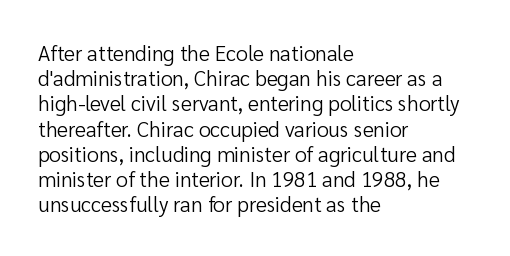
Q: Is the text bold? A: No.
Q: Is the text italic (slanted)? A: No, it is upright.
Q: Is the text underlined? A: No.
Q: How is the paragraph aligned? A: Left-aligned.
Q: Is the spacing between letters normal or unusually wide? A: Normal.
